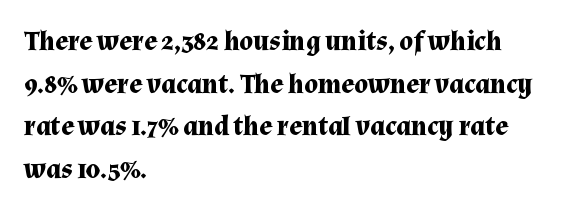
The image shows 27 px bold type, upright; set left-aligned, normal line spacing (1.58x), normal letter spacing, not underlined.
